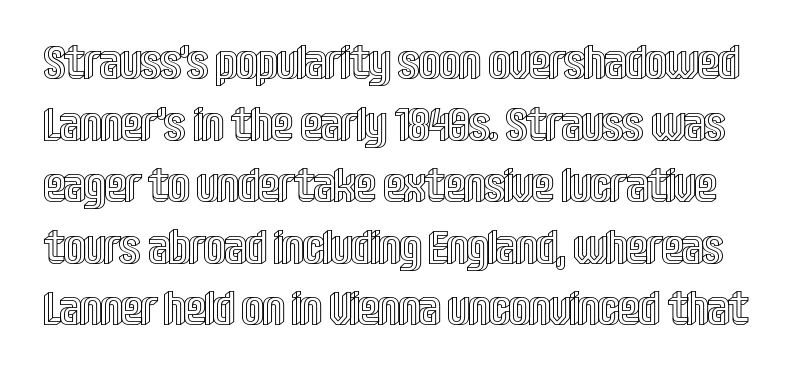
Underline: absent. Characters follow at the spacing the type designer built in. Think of a printed novel: that variable character pitch is what you see here. Does the leading feel generous? No, just average. Characters remain perfectly vertical along every line.
